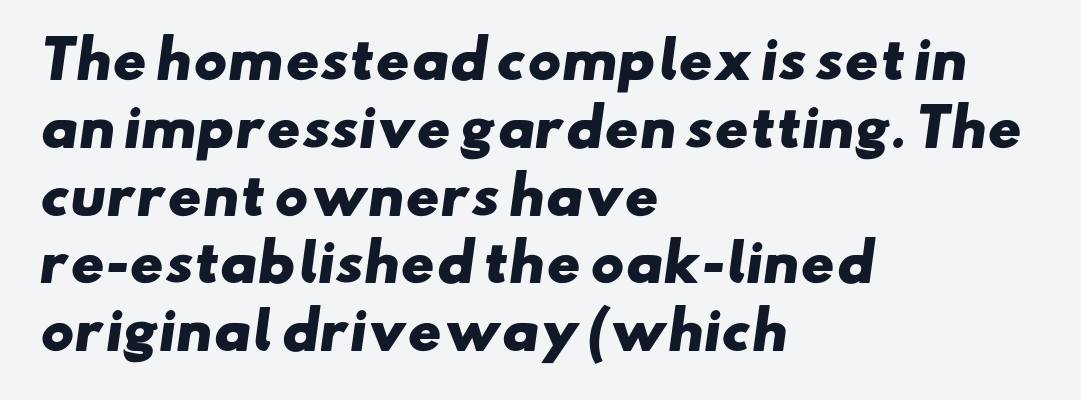
The image shows 51 px heavy, wide sans-serif type; set left-aligned, normal line spacing (1.33x), normal letter spacing, not underlined; low stroke contrast and a small x-height.
